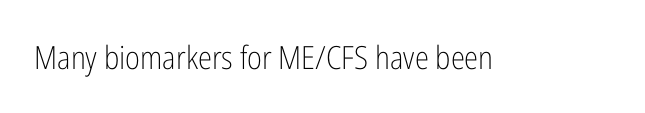
Q: Is the text bold? A: No.
Q: Is the text italic (slanted)? A: No, it is upright.
Q: Is the typeface a serif or a sans-serif typeface? A: Sans-serif.
Q: Is the text underlined? A: No.
Q: Is the spacing between letters normal or unusually wide? A: Normal.
Q: Width (condensed, normal, or wide)? A: Condensed.
Q: Stroke contrast? A: Low.
Q: x-height? A: Medium.
Q: Monospaced? A: No.
